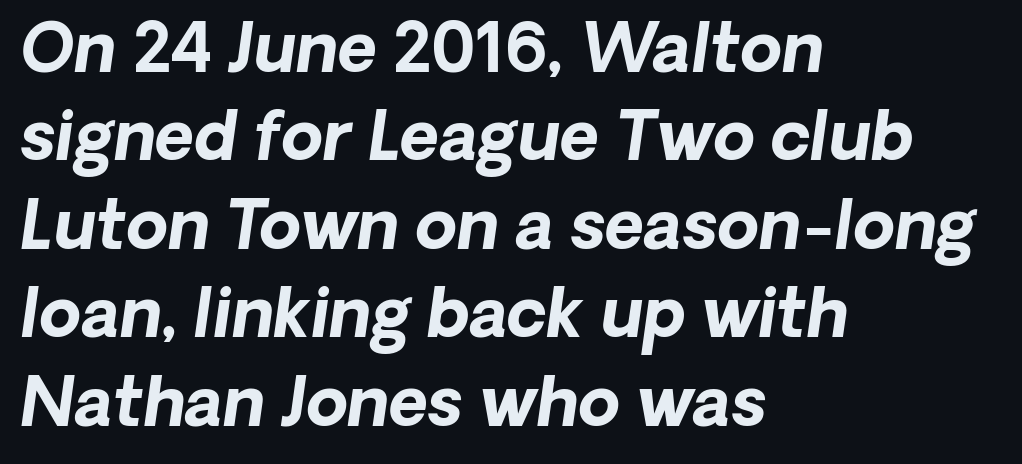
{"italic": "yes", "lean": "right", "slant_degrees": 8, "bold": "yes", "weight": "bold", "width": "normal", "stroke_contrast": "low", "x_height": "medium", "monospaced": "no", "underline": "no", "align": "left", "line_spacing": "normal", "line_spacing_ratio": 1.32, "letter_spacing": "normal", "letter_spacing_em": 0.0, "glyph_px": 67}
